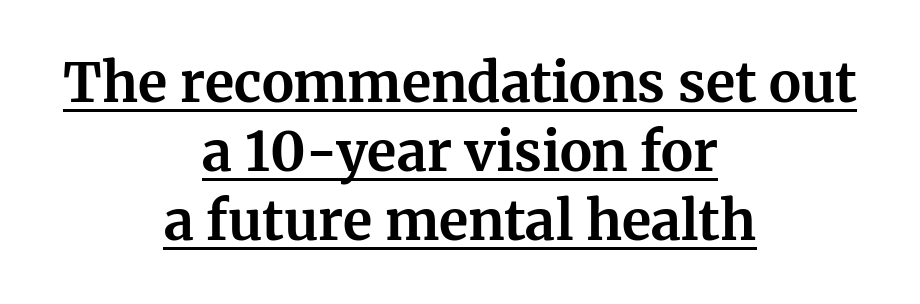
The image shows 54 px bold serif type, upright; set centered, normal line spacing (1.28x), normal letter spacing, underlined; medium stroke contrast and a medium x-height.
